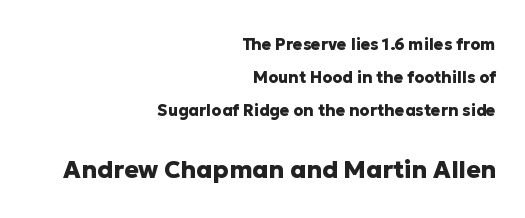
{"italic": "no", "bold": "yes", "underline": "no", "align": "right", "line_spacing": "loose", "line_spacing_ratio": 2.06, "letter_spacing": "normal", "letter_spacing_em": 0.0, "larger_block": "second", "size_ratio": 1.5, "glyph_px": 24}
